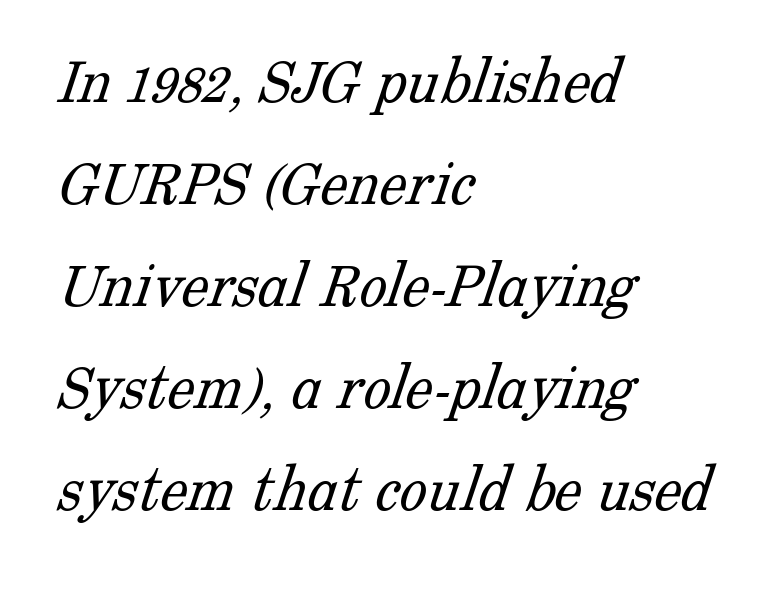
{"serif": "yes", "bold": "no", "weight": "light", "width": "normal", "stroke_contrast": "low", "x_height": "medium", "monospaced": "no", "underline": "no", "align": "left", "line_spacing": "normal", "line_spacing_ratio": 1.48, "letter_spacing": "normal", "letter_spacing_em": 0.0, "glyph_px": 69}
